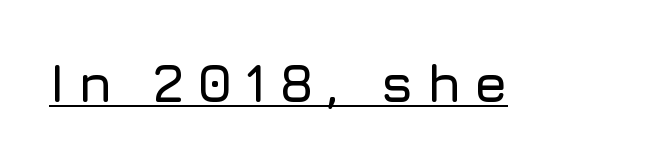
{"serif": "no", "italic": "no", "width": "normal", "stroke_contrast": "low", "x_height": "medium", "monospaced": "no", "underline": "yes", "letter_spacing": "wide", "letter_spacing_em": 0.22, "glyph_px": 54}
